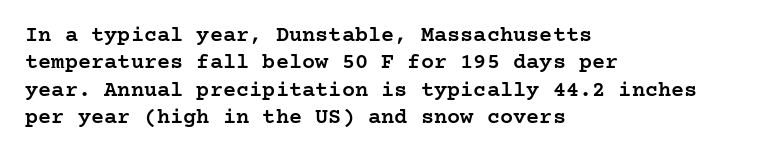
The image shows 22 px text type, upright; set left-aligned, line spacing 1.24x, normal letter spacing, not underlined.
